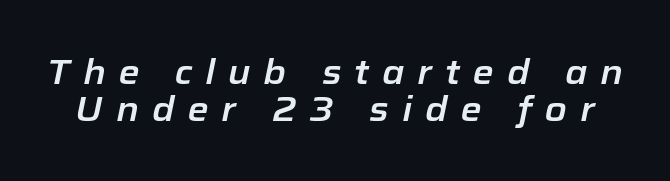
The image shows 34 px text type, italic (leaning right); set tight line spacing (1.08x), unusually wide letter spacing (+0.38 em), not underlined; low stroke contrast and a medium x-height.
